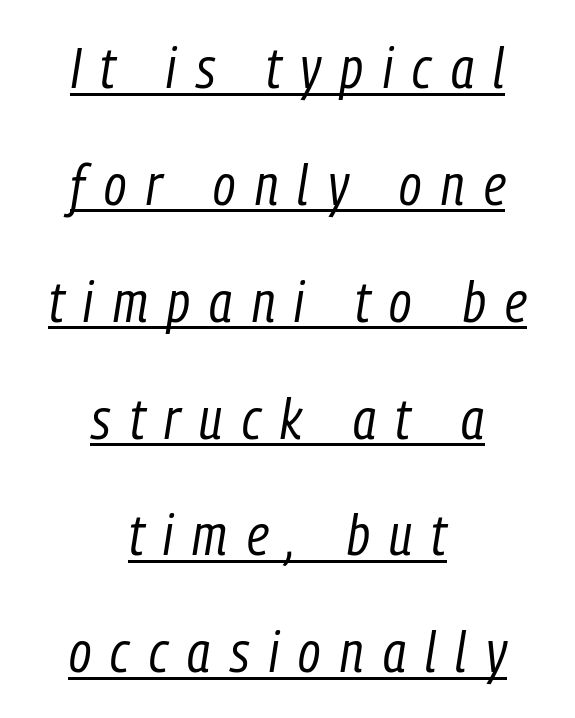
Q: Is the text bold? A: No.
Q: Is the text italic (slanted)? A: Yes, it leans right by about 9 degrees.
Q: Is the text underlined? A: Yes.
Q: How is the paragraph aligned? A: Centered.
Q: Is the spacing between letters normal or unusually wide? A: Unusually wide.
Q: Is the spacing between lines tight, normal or loose? A: Loose.
Q: Width (condensed, normal, or wide)? A: Condensed.
Q: Stroke contrast? A: Low.
Q: x-height? A: Medium.
Q: Monospaced? A: No.
